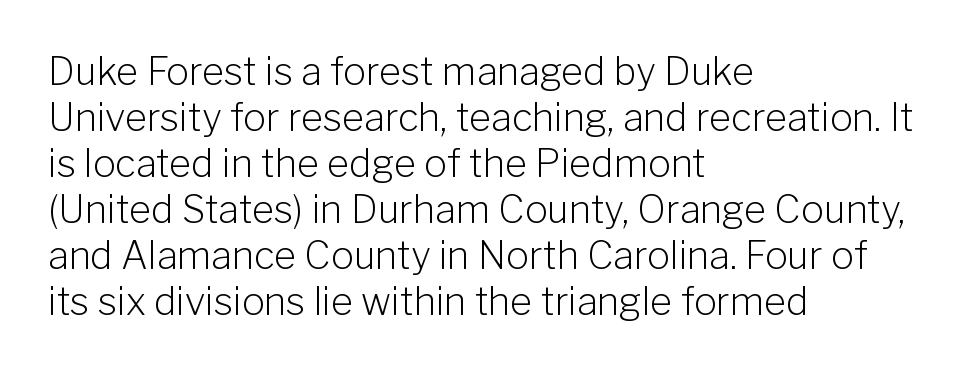
The image shows 38 px light sans-serif type, upright; set left-aligned, line spacing 1.21x, normal letter spacing, not underlined; low stroke contrast and a medium x-height.
